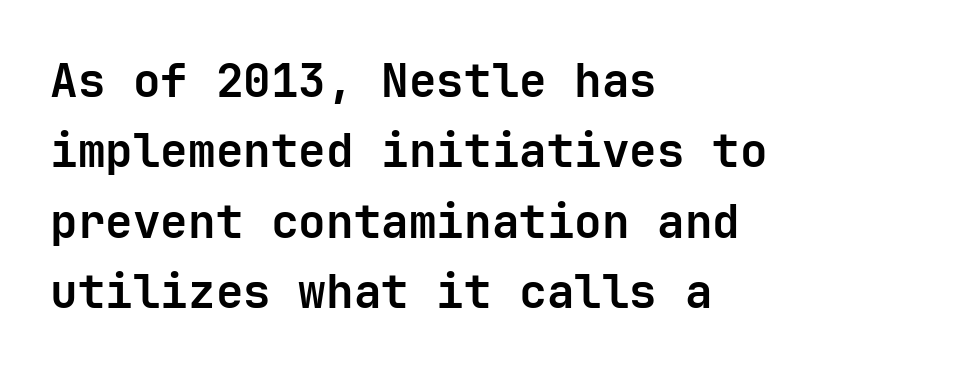
Q: Is the text bold? A: Yes.
Q: Is the text italic (slanted)? A: No, it is upright.
Q: Is the typeface a serif or a sans-serif typeface? A: Sans-serif.
Q: Is the text underlined? A: No.
Q: How is the paragraph aligned? A: Left-aligned.
Q: Is the spacing between letters normal or unusually wide? A: Normal.
Q: Is the spacing between lines tight, normal or loose? A: Normal.
Q: Width (condensed, normal, or wide)? A: Normal.
Q: Stroke contrast? A: Low.
Q: x-height? A: Medium.
Q: Monospaced? A: Yes.
